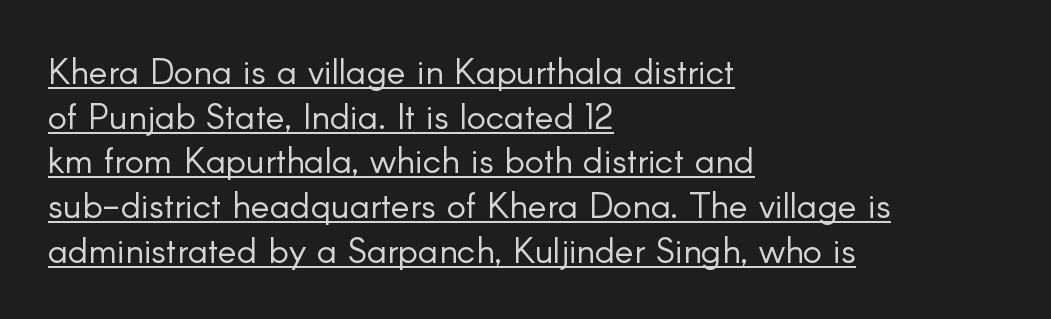
{"serif": "no", "italic": "no", "bold": "no", "weight": "light", "width": "normal", "stroke_contrast": "low", "x_height": "small", "monospaced": "no", "underline": "yes", "align": "left", "line_spacing_ratio": 1.24, "letter_spacing": "normal", "letter_spacing_em": 0.0, "glyph_px": 36}
